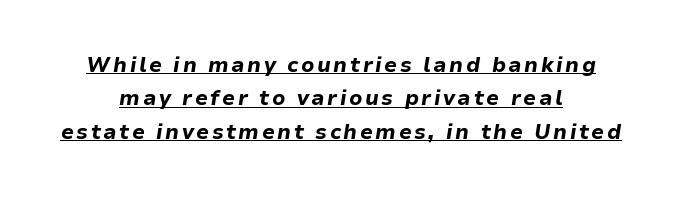
Q: Is the text bold? A: Yes.
Q: Is the text italic (slanted)? A: Yes, it leans right by about 9 degrees.
Q: Is the text underlined? A: Yes.
Q: How is the paragraph aligned? A: Centered.
Q: Is the spacing between lines tight, normal or loose? A: Normal.
